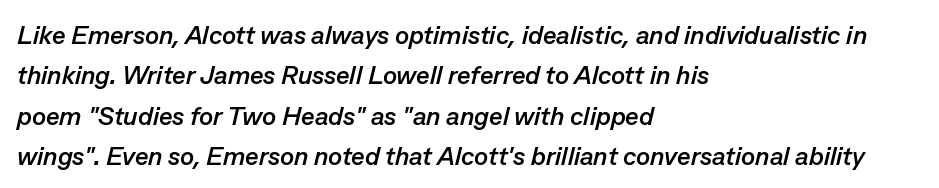
Would a proofreader flag this as italicized? Yes. Short note: letters normally spaced. The specimen omits any rule beneath the text block's lines. Each glyph is drawn with heavy, bold strokes. Regarding leading, the lines here are spaced in the standard way. One-word summary of the alignment: left.
